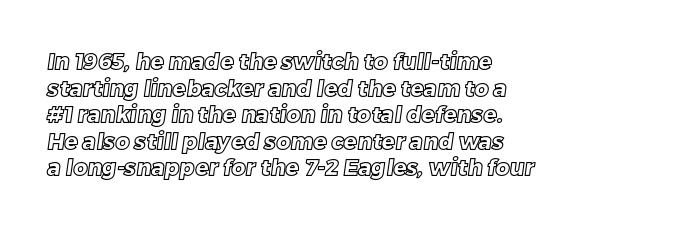
Left-aligned paragraph, ragged on the right. Descenders are the only things crossing below the line. A typesetter would call this zero additional tracking.
